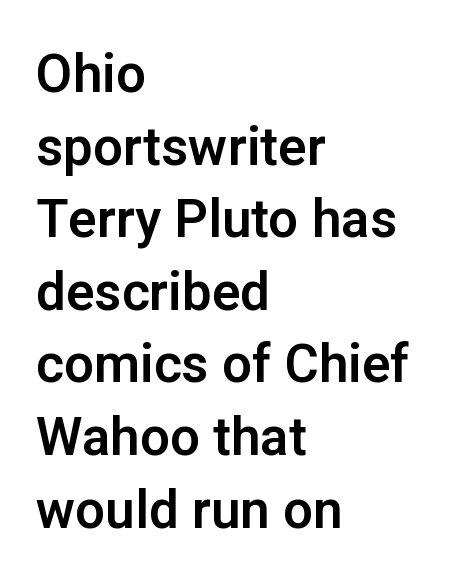
The image shows 53 px sans-serif type, upright; set left-aligned, normal line spacing (1.37x), normal letter spacing, not underlined; low stroke contrast and a medium x-height.
